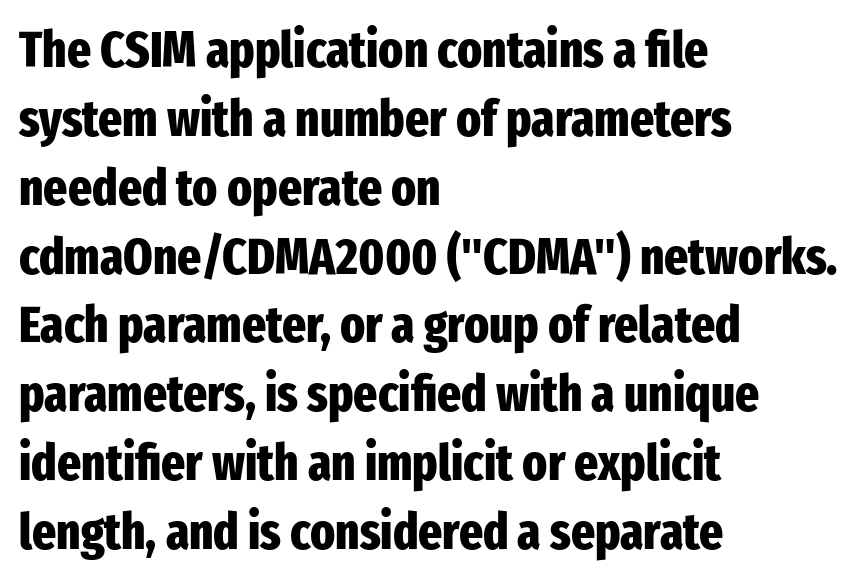
Q: Is the text bold? A: Yes.
Q: Is the text italic (slanted)? A: No, it is upright.
Q: Is the typeface a serif or a sans-serif typeface? A: Sans-serif.
Q: Is the text underlined? A: No.
Q: How is the paragraph aligned? A: Left-aligned.
Q: Is the spacing between letters normal or unusually wide? A: Normal.
Q: Is the spacing between lines tight, normal or loose? A: Normal.
Q: Width (condensed, normal, or wide)? A: Condensed.
Q: Stroke contrast? A: Low.
Q: x-height? A: Medium.
Q: Monospaced? A: No.
